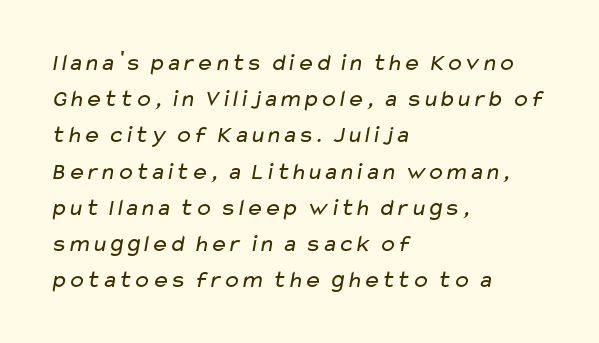
The image shows 24 px text type; set left-aligned, normal line spacing (1.51x), normal letter spacing, not underlined.
